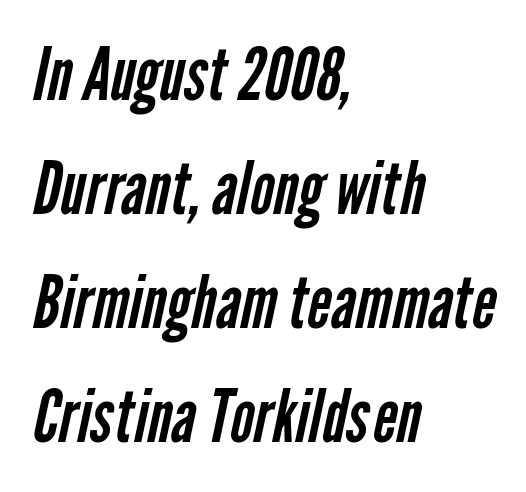
Q: Is the text bold? A: No.
Q: Is the typeface a serif or a sans-serif typeface? A: Sans-serif.
Q: Is the text underlined? A: No.
Q: How is the paragraph aligned? A: Left-aligned.
Q: Is the spacing between letters normal or unusually wide? A: Normal.
Q: Is the spacing between lines tight, normal or loose? A: Normal.
Q: Width (condensed, normal, or wide)? A: Condensed.
Q: Stroke contrast? A: Low.
Q: x-height? A: Medium.
Q: Monospaced? A: No.
